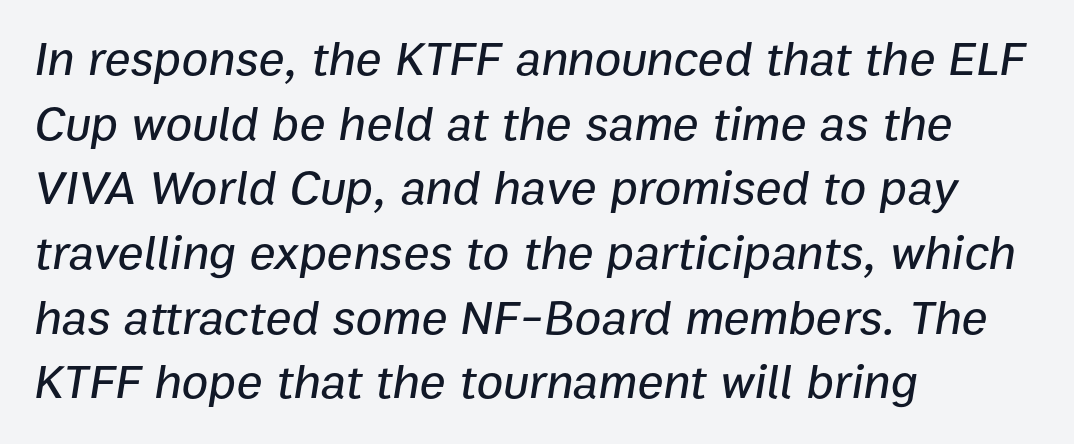
Does the copy run flush right? No — it runs flush left. Descenders hang freely into open space. Posture: slanted. Is the letter spacing exaggerated? No — it looks like the ordinary default. Character widths vary here, with narrow letters taking less room than wide ones.
